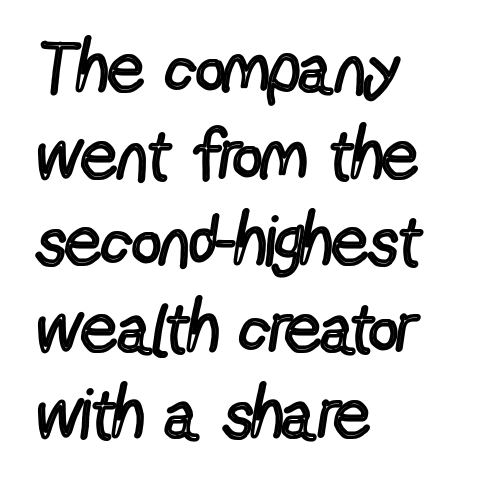
Stroke terminals: plain, sans-serif. Default kerning and tracking; the words read as compact shapes. The weight would be labelled regular, book, light, or lighter still. The letters advance in unequal steps, a hallmark of proportional type. Bare-footed words on every line.
